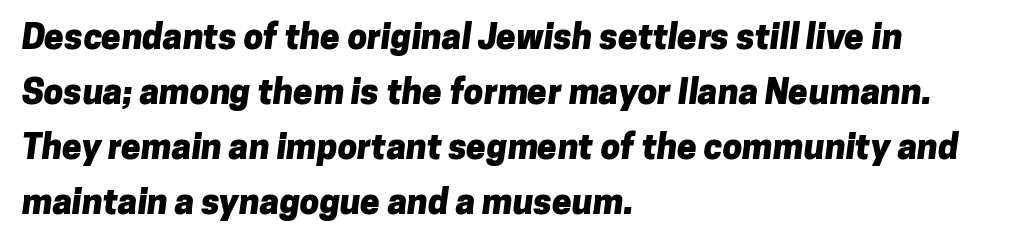
Q: Is the text bold? A: Yes.
Q: Is the typeface a serif or a sans-serif typeface? A: Sans-serif.
Q: Is the text underlined? A: No.
Q: How is the paragraph aligned? A: Left-aligned.
Q: Is the spacing between letters normal or unusually wide? A: Normal.
Q: Is the spacing between lines tight, normal or loose? A: Normal.
Q: Width (condensed, normal, or wide)? A: Normal.
Q: Stroke contrast? A: Low.
Q: x-height? A: Medium.
Q: Monospaced? A: No.
